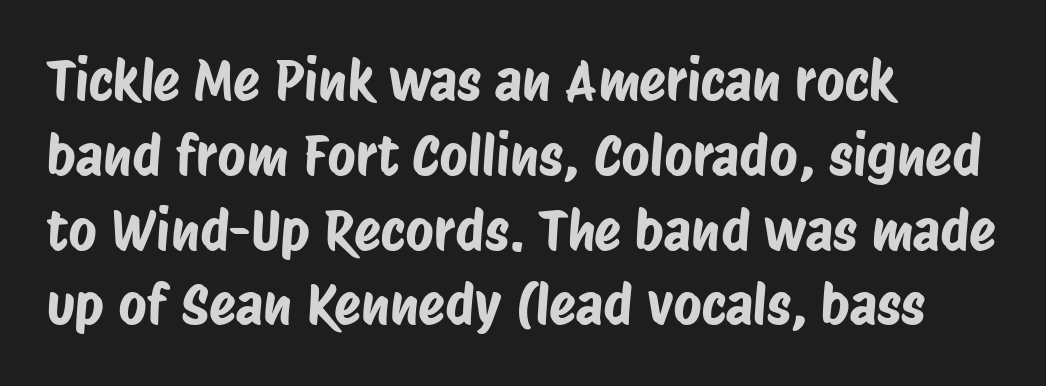
The image shows 55 px condensed sans-serif type; set left-aligned, normal line spacing (1.36x), normal letter spacing, not underlined; low stroke contrast and a large x-height.
